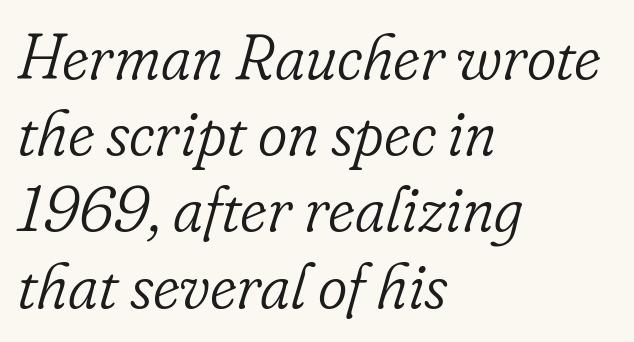
No extra ink here — the face is not bold. Notice how the passage keeps a crisp vertical edge on the left only. Anything drawn beneath the words? Only blank space. It's the slanting kind of type.
